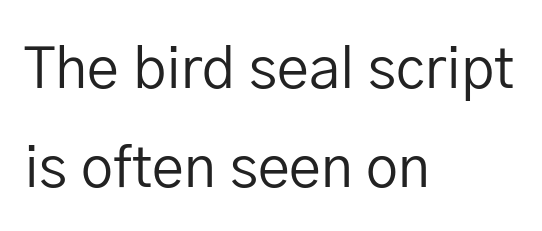
Observe the absence of serifs on each vertical stroke in this sample. A roman cut, with each character standing at attention. Glyph-to-glyph distance matches everyday printed text. Each row of text sits above clean, open space. The letters advance in unequal steps, a hallmark of proportional type. Where is the straight margin? On the left.
